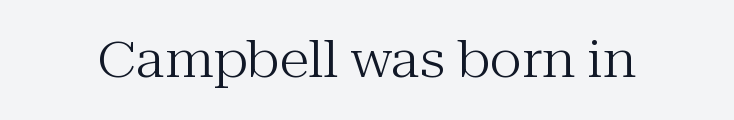
Q: Is the text bold? A: No.
Q: Is the text italic (slanted)? A: No, it is upright.
Q: Is the typeface a serif or a sans-serif typeface? A: Serif.
Q: Is the text underlined? A: No.
Q: Is the spacing between letters normal or unusually wide? A: Normal.
Q: Width (condensed, normal, or wide)? A: Normal.
Q: Stroke contrast? A: Medium.
Q: x-height? A: Medium.
Q: Monospaced? A: No.
